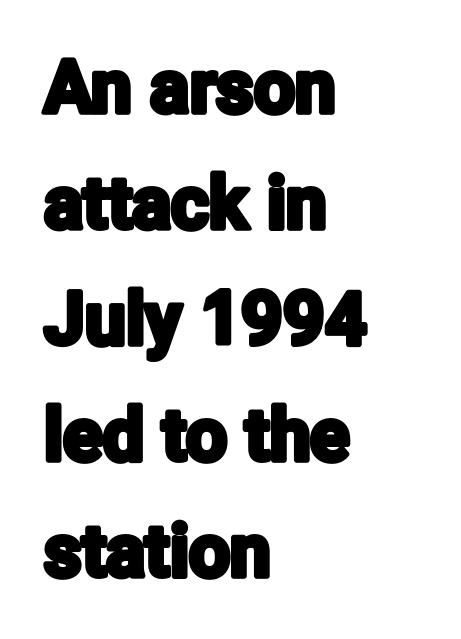
Q: Is the text italic (slanted)? A: No, it is upright.
Q: Is the typeface a serif or a sans-serif typeface? A: Sans-serif.
Q: Is the text underlined? A: No.
Q: How is the paragraph aligned? A: Left-aligned.
Q: Is the spacing between letters normal or unusually wide? A: Normal.
Q: Is the spacing between lines tight, normal or loose? A: Normal.
Q: Width (condensed, normal, or wide)? A: Condensed.
Q: Stroke contrast? A: Low.
Q: x-height? A: Medium.
Q: Monospaced? A: No.
